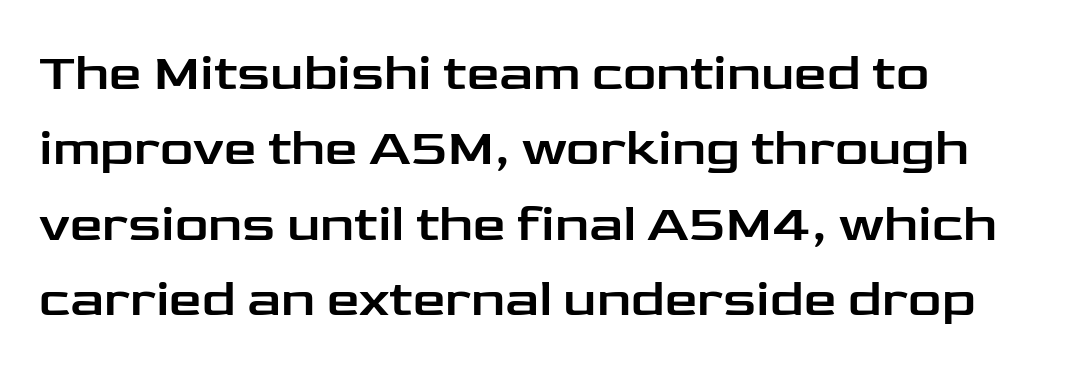
The horizontal fit of the characters is conventional and even. Vertical strokes here are truly vertical. A classic flush-left, rag-right setting is used for this passage. Character widths vary here, with narrow letters taking less room than wide ones. Rule under the text: the space is simply empty. These lines are composed in type without serifs.
